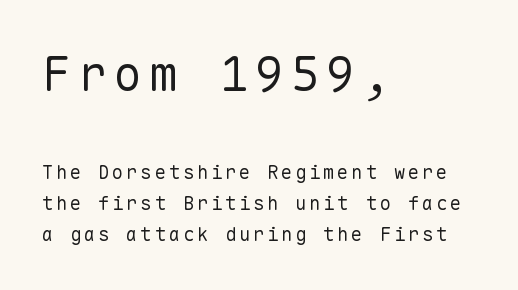
Does the leading feel generous? No, just average. The characters display no serif detailing; their extremities are plain. Think of a typewriter: that constant character pitch is what you see here. Type without underlining.
